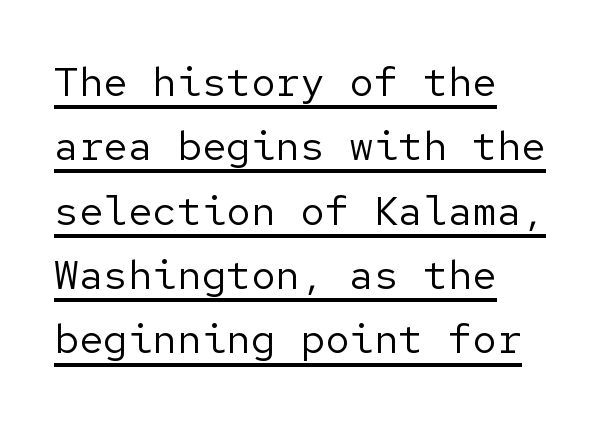
The image shows 41 px regular-weight sans-serif type, upright; set left-aligned, normal line spacing (1.57x), normal letter spacing, underlined; low stroke contrast and a medium x-height.
